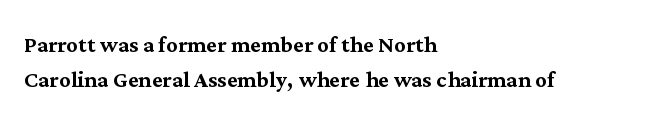
Q: Is the text italic (slanted)? A: No, it is upright.
Q: Is the typeface a serif or a sans-serif typeface? A: Serif.
Q: Is the text underlined? A: No.
Q: How is the paragraph aligned? A: Left-aligned.
Q: Is the spacing between letters normal or unusually wide? A: Normal.
Q: Width (condensed, normal, or wide)? A: Normal.
Q: Stroke contrast? A: Medium.
Q: x-height? A: Medium.
Q: Monospaced? A: No.
